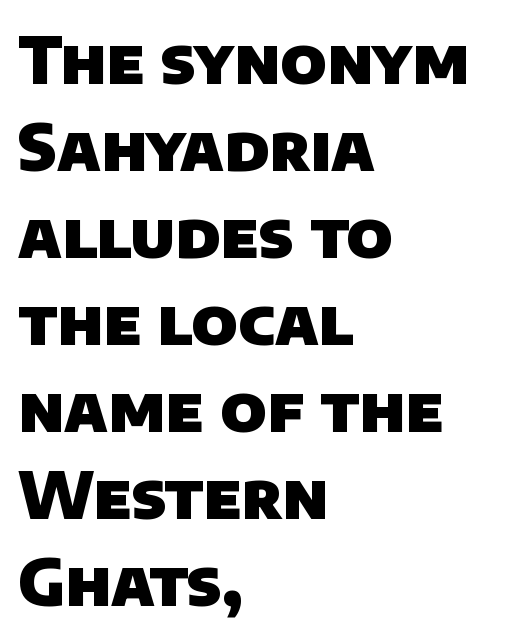
{"serif": "no", "bold": "yes", "weight": "heavy", "width": "normal", "stroke_contrast": "low", "x_height": "large", "monospaced": "no", "underline": "no", "align": "left", "line_spacing": "normal", "line_spacing_ratio": 1.36, "letter_spacing": "normal", "letter_spacing_em": 0.0, "glyph_px": 64}
